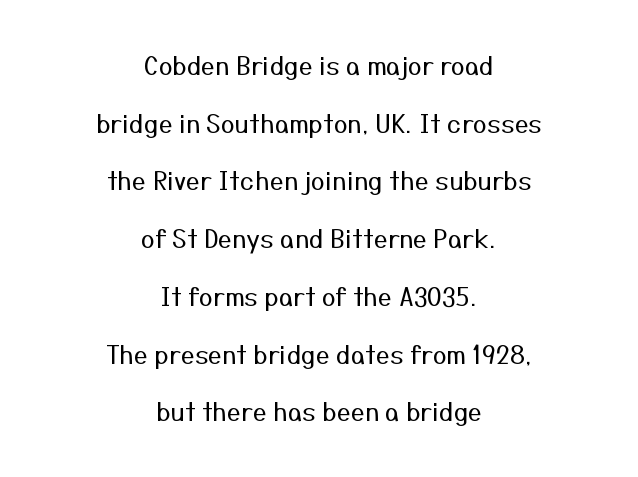
Q: Is the text bold? A: No.
Q: Is the text italic (slanted)? A: No, it is upright.
Q: Is the text underlined? A: No.
Q: How is the paragraph aligned? A: Centered.
Q: Is the spacing between letters normal or unusually wide? A: Normal.
Q: Is the spacing between lines tight, normal or loose? A: Loose.
